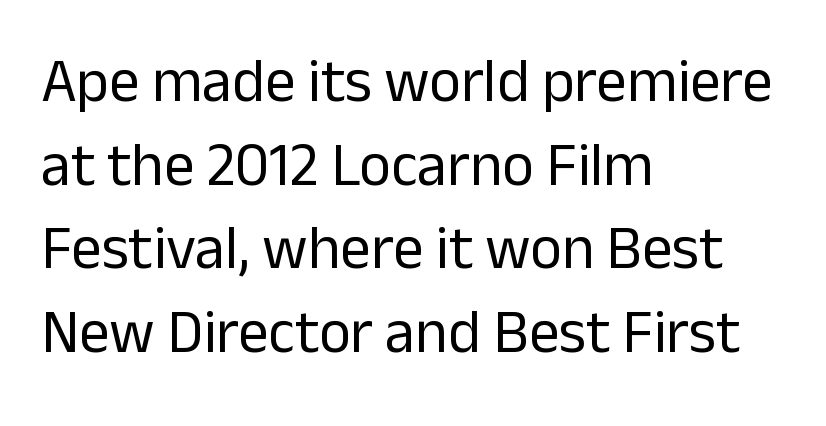
{"serif": "no", "italic": "no", "bold": "no", "weight": "regular", "width": "normal", "stroke_contrast": "low", "x_height": "medium", "monospaced": "no", "underline": "no", "align": "left", "line_spacing": "normal", "line_spacing_ratio": 1.37, "letter_spacing": "normal", "letter_spacing_em": 0.0, "glyph_px": 61}
